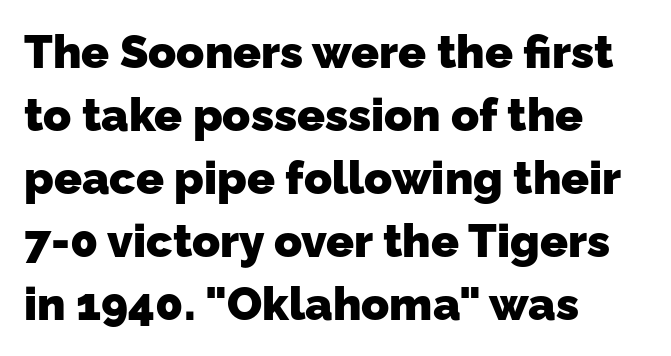
The image shows 46 px heavy sans-serif type; set left-aligned, normal line spacing (1.37x), normal letter spacing, not underlined; low stroke contrast and a medium x-height.
